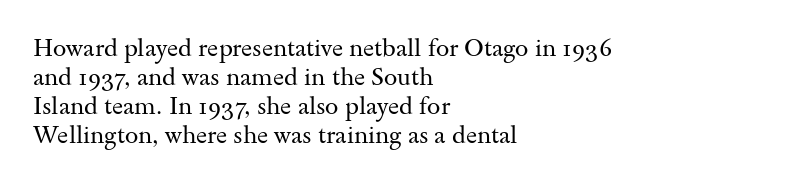
Q: Is the text bold? A: No.
Q: Is the text italic (slanted)? A: No, it is upright.
Q: Is the text underlined? A: No.
Q: How is the paragraph aligned? A: Left-aligned.
Q: Is the spacing between letters normal or unusually wide? A: Normal.
